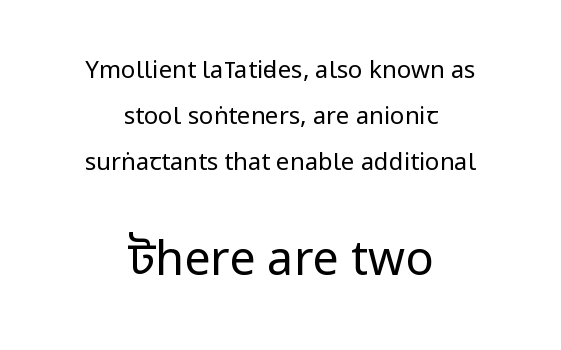
Posture: straight, roman, zero tilt. Observe the absence of serifs on each vertical stroke in this sample. Leftover space on each line is divided equally before and after the words. Observe the ordinary spacing: letters are neighbours, not strangers. Character widths vary here, with narrow letters taking less room than wide ones.
